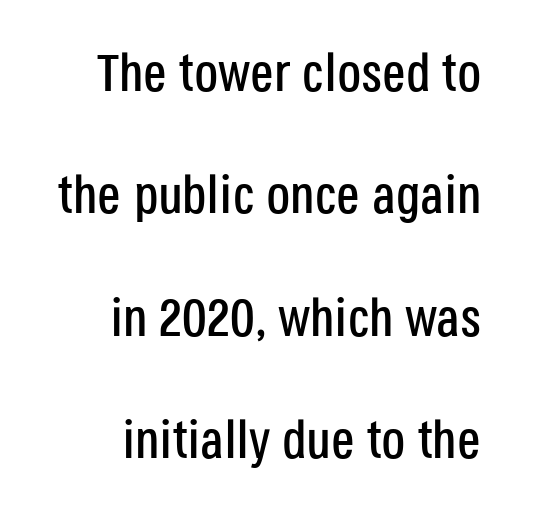
{"serif": "no", "italic": "no", "width": "condensed", "stroke_contrast": "low", "x_height": "large", "monospaced": "no", "underline": "no", "line_spacing": "loose", "line_spacing_ratio": 2.31, "letter_spacing": "normal", "letter_spacing_em": 0.0, "glyph_px": 53}
